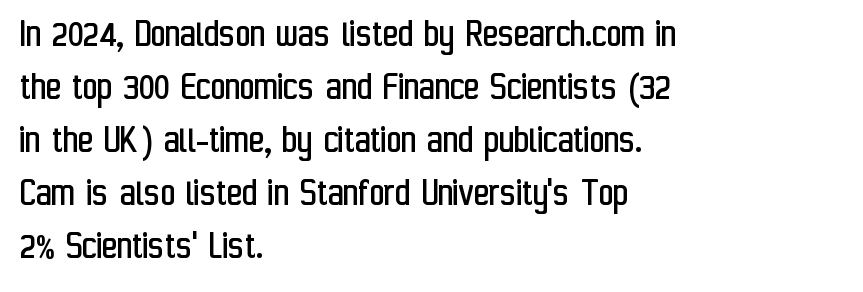
Q: Is the text bold? A: No.
Q: Is the text italic (slanted)? A: No, it is upright.
Q: Is the typeface a serif or a sans-serif typeface? A: Sans-serif.
Q: Is the text underlined? A: No.
Q: How is the paragraph aligned? A: Left-aligned.
Q: Is the spacing between letters normal or unusually wide? A: Normal.
Q: Is the spacing between lines tight, normal or loose? A: Normal.
Q: Width (condensed, normal, or wide)? A: Condensed.
Q: Stroke contrast? A: Low.
Q: x-height? A: Medium.
Q: Monospaced? A: No.
